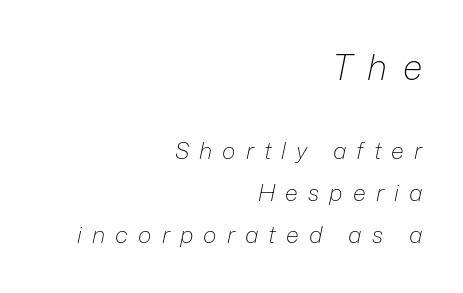
These two chunks differ in scale, with the top chunk taking the larger measure. The line texture is sparse and dotted thanks to wide tracking. This sample uses an oblique cut, with every glyph tilted off the vertical. The typesetting does not lean heavy: it is not bold.
